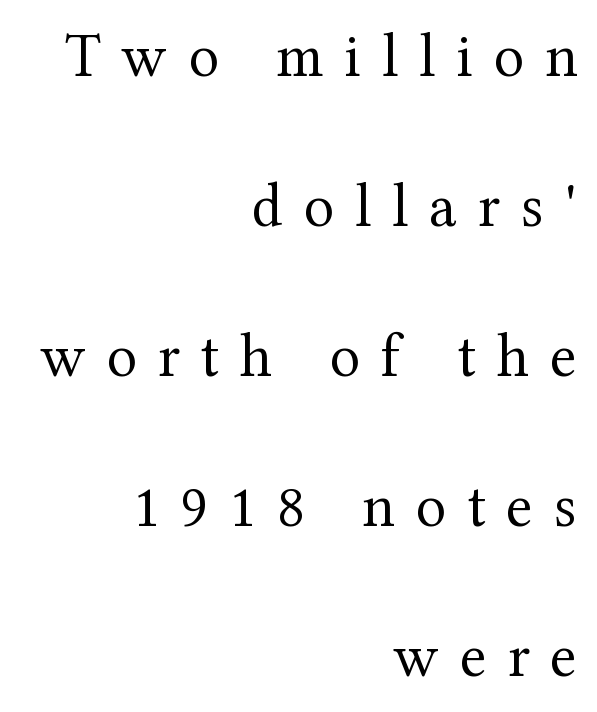
{"serif": "yes", "italic": "no", "bold": "no", "weight": "regular", "width": "normal", "stroke_contrast": "medium", "x_height": "medium", "monospaced": "no", "underline": "no", "align": "right", "line_spacing": "loose", "line_spacing_ratio": 2.42, "letter_spacing": "wide", "letter_spacing_em": 0.34, "glyph_px": 62}
